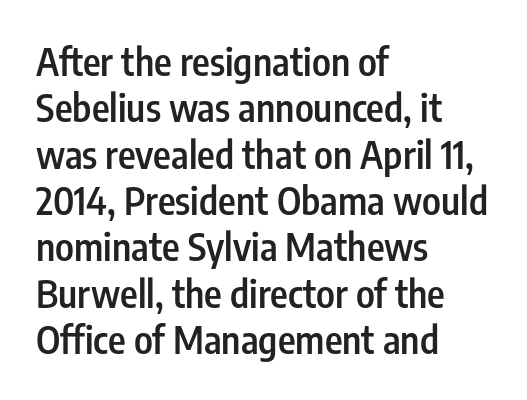
The passage shown is typeset with a sans-serif family. Notice how the stems are strictly vertical — no italics here. The type is set solid horizontally, with unmodified tracking. Students, this is semibold: more ink than regular, less than bold. Alignment: flush left. Varying glyph widths throughout — classic text-font behaviour.
